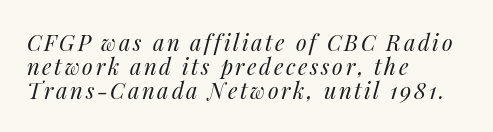
Q: Is the text bold? A: No.
Q: Is the text italic (slanted)? A: Yes, it leans right by about 14 degrees.
Q: Is the text underlined? A: No.
Q: How is the paragraph aligned? A: Left-aligned.
Q: Is the spacing between lines tight, normal or loose? A: Tight.
